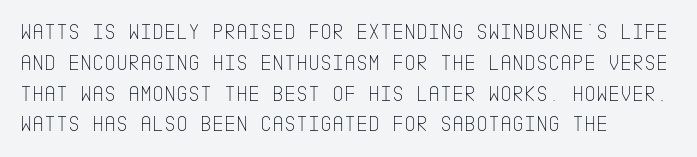
{"italic": "no", "bold": "no", "underline": "no", "align": "left", "line_spacing": "normal", "line_spacing_ratio": 1.34, "letter_spacing": "normal", "letter_spacing_em": 0.0, "glyph_px": 23}
